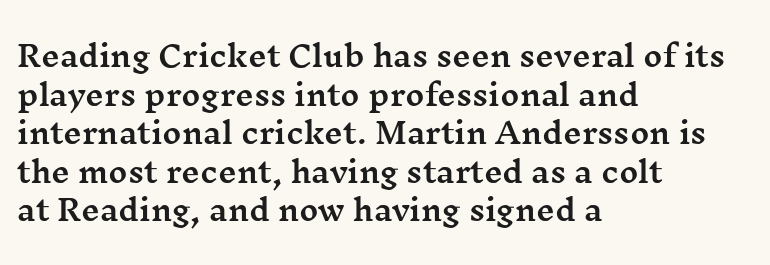
Q: Is the text italic (slanted)? A: No, it is upright.
Q: Is the typeface a serif or a sans-serif typeface? A: Serif.
Q: Is the text underlined? A: No.
Q: How is the paragraph aligned? A: Left-aligned.
Q: Is the spacing between letters normal or unusually wide? A: Normal.
Q: Is the spacing between lines tight, normal or loose? A: Normal.
Q: Width (condensed, normal, or wide)? A: Wide.
Q: Stroke contrast? A: Medium.
Q: x-height? A: Medium.
Q: Monospaced? A: No.
